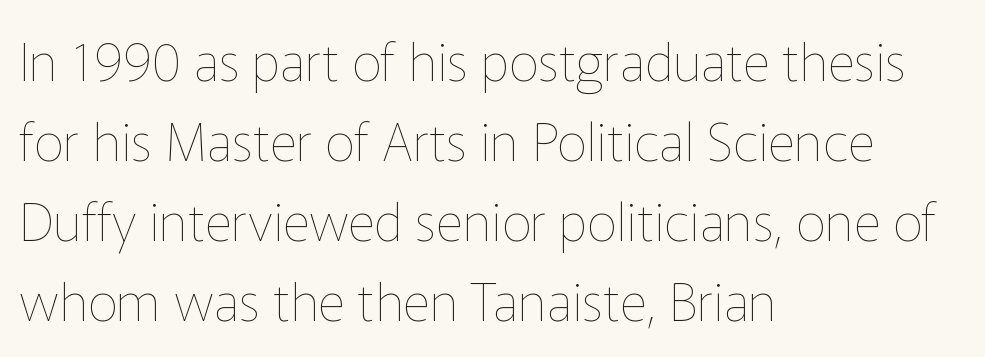
{"italic": "no", "bold": "no", "weight": "thin", "width": "normal", "stroke_contrast": "low", "x_height": "medium", "monospaced": "no", "underline": "no", "align": "left", "line_spacing": "normal", "line_spacing_ratio": 1.51, "letter_spacing": "normal", "letter_spacing_em": 0.0, "glyph_px": 53}
